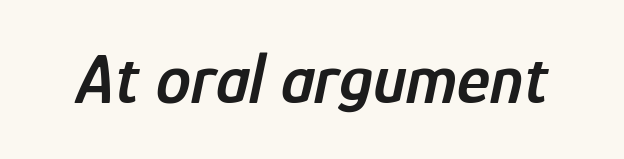
Q: Is the text bold? A: Semi-bold.
Q: Is the text italic (slanted)? A: Yes, it leans right by about 12 degrees.
Q: Is the text underlined? A: No.
Q: Is the spacing between letters normal or unusually wide? A: Normal.
Q: Width (condensed, normal, or wide)? A: Condensed.
Q: Stroke contrast? A: Low.
Q: x-height? A: Medium.
Q: Monospaced? A: No.
